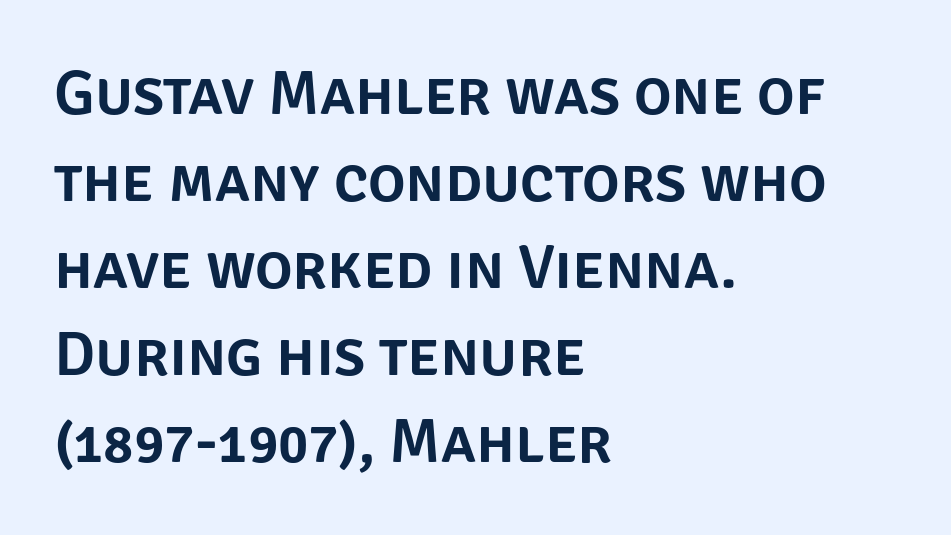
The image shows 63 px sans-serif type, upright; set left-aligned, normal line spacing (1.38x), normal letter spacing, not underlined; low stroke contrast and a large x-height.
